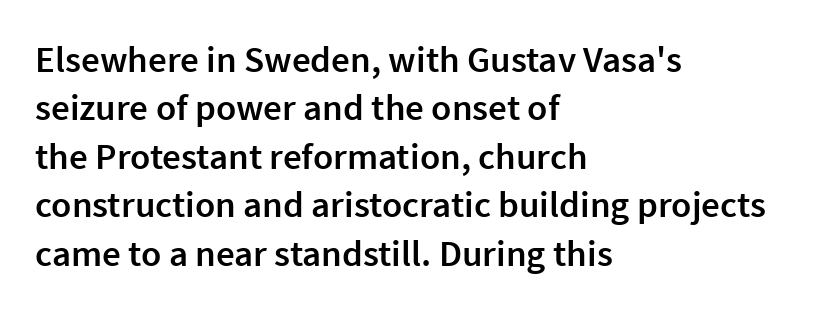
Q: Is the text bold? A: Semi-bold.
Q: Is the text italic (slanted)? A: No, it is upright.
Q: Is the typeface a serif or a sans-serif typeface? A: Sans-serif.
Q: Is the text underlined? A: No.
Q: How is the paragraph aligned? A: Left-aligned.
Q: Is the spacing between letters normal or unusually wide? A: Normal.
Q: Is the spacing between lines tight, normal or loose? A: Normal.
Q: Width (condensed, normal, or wide)? A: Normal.
Q: x-height? A: Medium.
Q: Monospaced? A: No.
